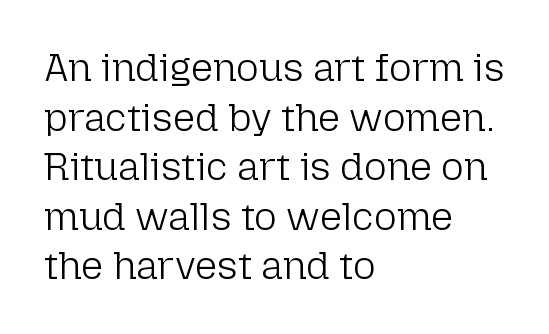
Typeset ragged right — the left edge is the straight one. Each row of text sits above clean, open space. The weight tops out at a normal text grade. Nobody touched the tracking dial on this one. This sample keeps an unexceptional amount of space between lines.
